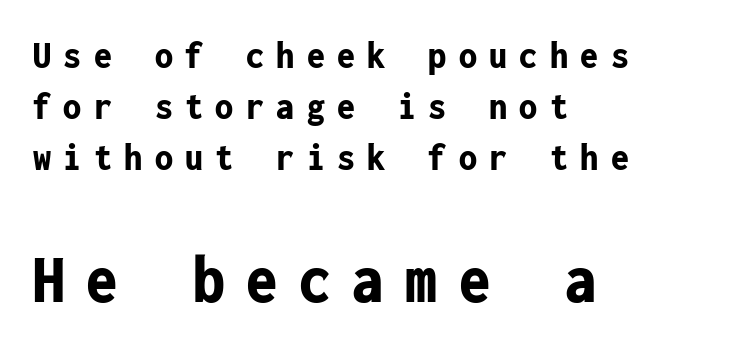
Summary of vertical rhythm: regular, with standard interline spacing. The characters display no serif detailing; their extremities are plain. Short and long lines alike share a common starting point at left. Spacing verdict: monospaced, one width for all characters. On the weight axis this lands at bold, roughly 700. Letter spacing: wide.
